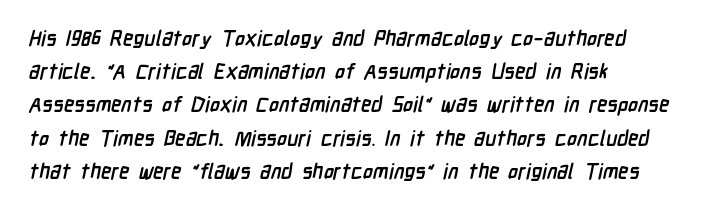
The image shows 21 px bold type; set left-aligned, normal line spacing (1.58x), normal letter spacing, not underlined.
